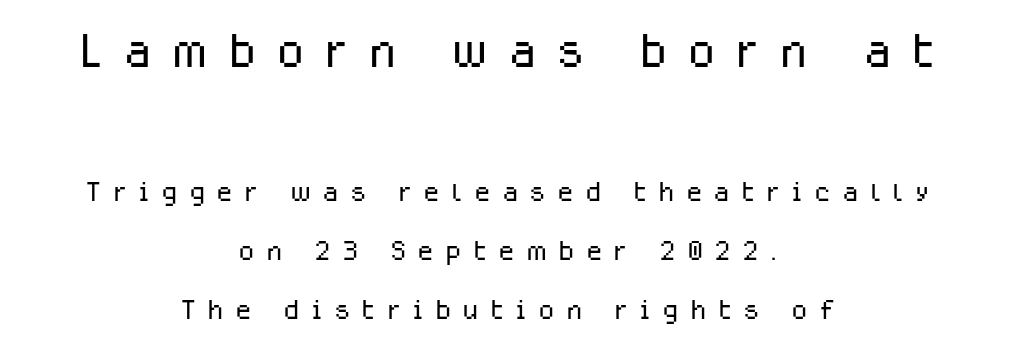
The image shows 66 px light sans-serif type, upright; set centered, normal line spacing (1.55x), unusually wide letter spacing (+0.29 em), not underlined; the first (top) block is 1.74x larger; low stroke contrast and a medium x-height.
